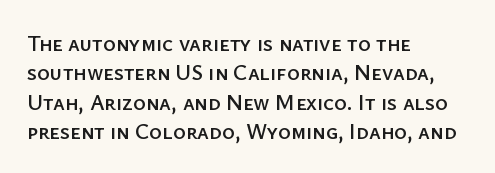
{"italic": "no", "underline": "no", "align": "left", "line_spacing": "normal", "line_spacing_ratio": 1.33, "letter_spacing": "normal", "letter_spacing_em": 0.0, "glyph_px": 22}
